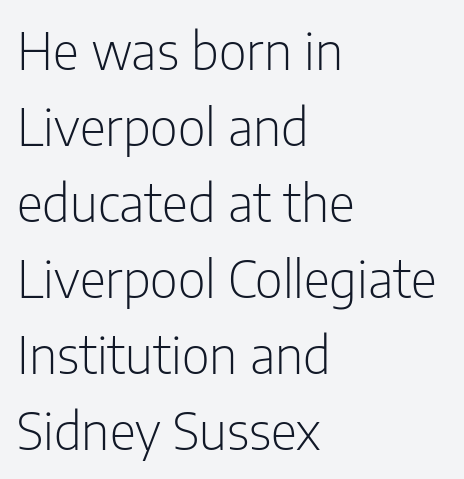
Q: Is the text bold? A: No.
Q: Is the text italic (slanted)? A: No, it is upright.
Q: Is the typeface a serif or a sans-serif typeface? A: Sans-serif.
Q: Is the text underlined? A: No.
Q: How is the paragraph aligned? A: Left-aligned.
Q: Is the spacing between letters normal or unusually wide? A: Normal.
Q: Is the spacing between lines tight, normal or loose? A: Normal.
Q: Width (condensed, normal, or wide)? A: Condensed.
Q: Stroke contrast? A: Low.
Q: x-height? A: Medium.
Q: Monospaced? A: No.
